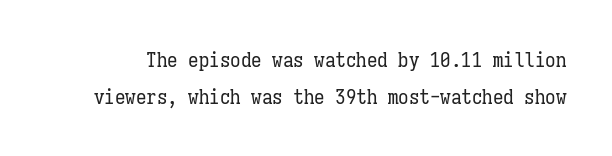
Q: Is the text bold? A: No.
Q: Is the text italic (slanted)? A: No, it is upright.
Q: Is the text underlined? A: No.
Q: Is the spacing between letters normal or unusually wide? A: Normal.
